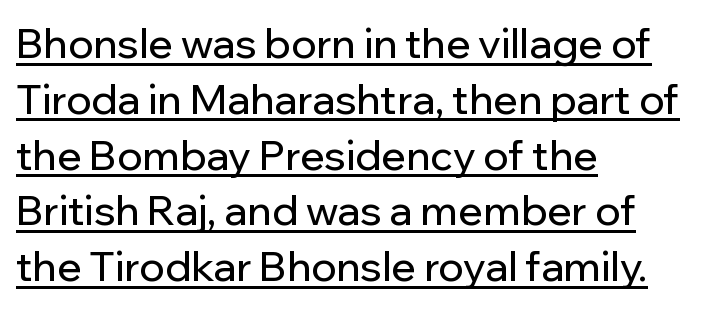
Q: Is the text italic (slanted)? A: No, it is upright.
Q: Is the typeface a serif or a sans-serif typeface? A: Sans-serif.
Q: Is the text underlined? A: Yes.
Q: How is the paragraph aligned? A: Left-aligned.
Q: Is the spacing between letters normal or unusually wide? A: Normal.
Q: Is the spacing between lines tight, normal or loose? A: Normal.
Q: Width (condensed, normal, or wide)? A: Normal.
Q: Stroke contrast? A: Low.
Q: x-height? A: Medium.
Q: Monospaced? A: No.
